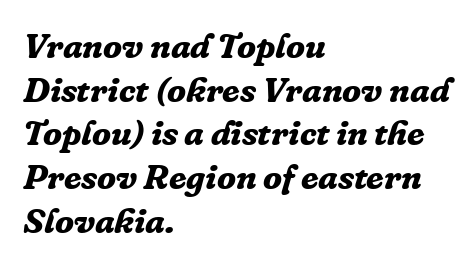
The image shows 35 px bold serif type, italic (leaning right); set left-aligned, normal line spacing (1.25x), normal letter spacing, not underlined; low stroke contrast and a medium x-height.
